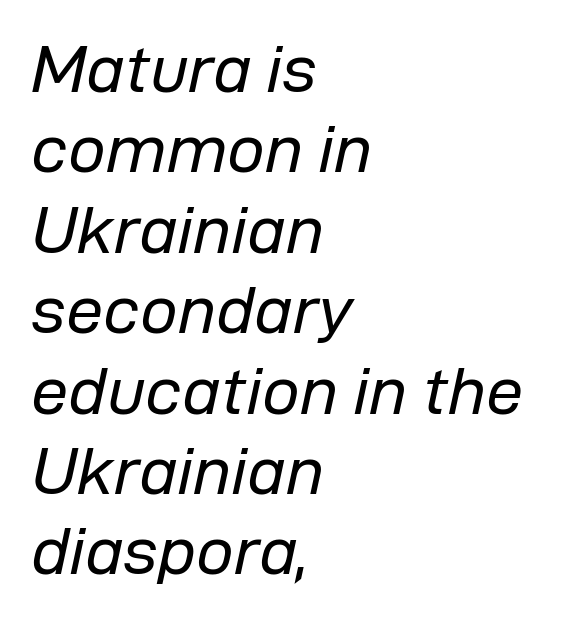
Q: Is the text bold? A: No.
Q: Is the text italic (slanted)? A: Yes, it leans right by about 12 degrees.
Q: Is the text underlined? A: No.
Q: How is the paragraph aligned? A: Left-aligned.
Q: Is the spacing between letters normal or unusually wide? A: Normal.
Q: Width (condensed, normal, or wide)? A: Normal.
Q: Stroke contrast? A: Low.
Q: x-height? A: Medium.
Q: Monospaced? A: No.
